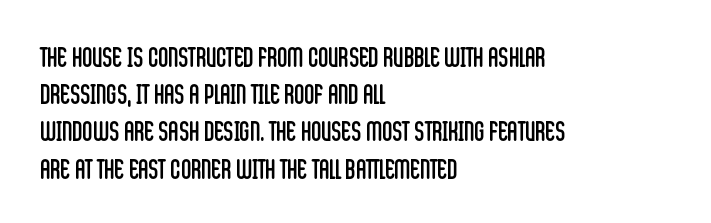
Q: Is the text bold? A: No.
Q: Is the text italic (slanted)? A: No, it is upright.
Q: Is the typeface a serif or a sans-serif typeface? A: Sans-serif.
Q: Is the text underlined? A: No.
Q: How is the paragraph aligned? A: Left-aligned.
Q: Is the spacing between letters normal or unusually wide? A: Normal.
Q: Is the spacing between lines tight, normal or loose? A: Normal.
Q: Width (condensed, normal, or wide)? A: Condensed.
Q: Stroke contrast? A: Low.
Q: x-height? A: Large.
Q: Monospaced? A: No.
